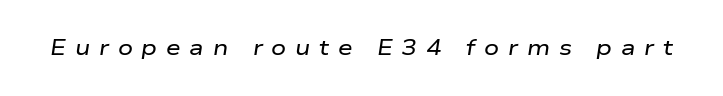
{"italic": "yes", "lean": "right", "slant_degrees": 9, "underline": "no", "letter_spacing": "wide", "letter_spacing_em": 0.42, "glyph_px": 21}
